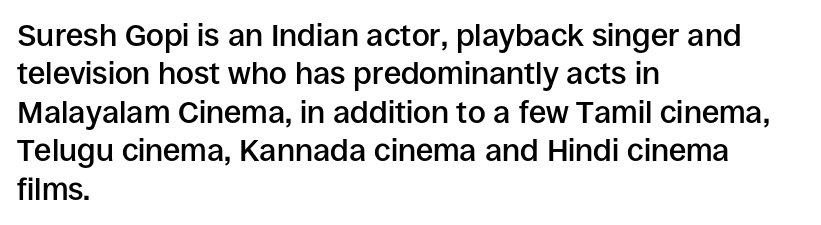
Q: Is the text bold? A: Semi-bold.
Q: Is the text italic (slanted)? A: No, it is upright.
Q: Is the typeface a serif or a sans-serif typeface? A: Sans-serif.
Q: Is the text underlined? A: No.
Q: How is the paragraph aligned? A: Left-aligned.
Q: Is the spacing between letters normal or unusually wide? A: Normal.
Q: Width (condensed, normal, or wide)? A: Normal.
Q: Stroke contrast? A: Low.
Q: x-height? A: Large.
Q: Monospaced? A: No.
